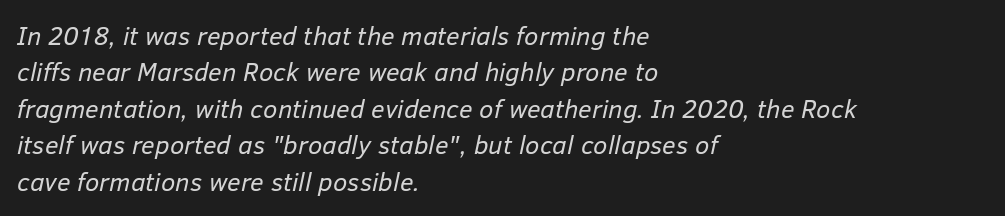
{"italic": "yes", "lean": "right", "slant_degrees": 12, "bold": "no", "underline": "no", "align": "left", "line_spacing": "normal", "line_spacing_ratio": 1.4, "letter_spacing": "normal", "letter_spacing_em": 0.0, "glyph_px": 26}
